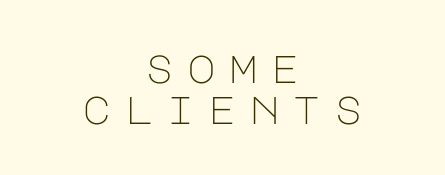
{"serif": "no", "italic": "no", "bold": "no", "weight": "light", "width": "normal", "stroke_contrast": "low", "x_height": "large", "underline": "no", "align": "center", "line_spacing": "tight", "line_spacing_ratio": 1.05, "letter_spacing": "wide", "letter_spacing_em": 0.34, "glyph_px": 39}
